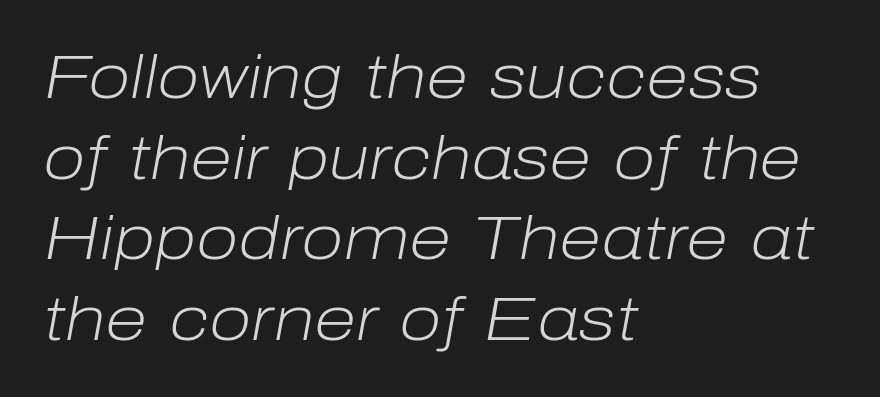
The image shows 62 px light type, italic (leaning right); set left-aligned, normal line spacing (1.3x), normal letter spacing, not underlined; low stroke contrast and a medium x-height.
